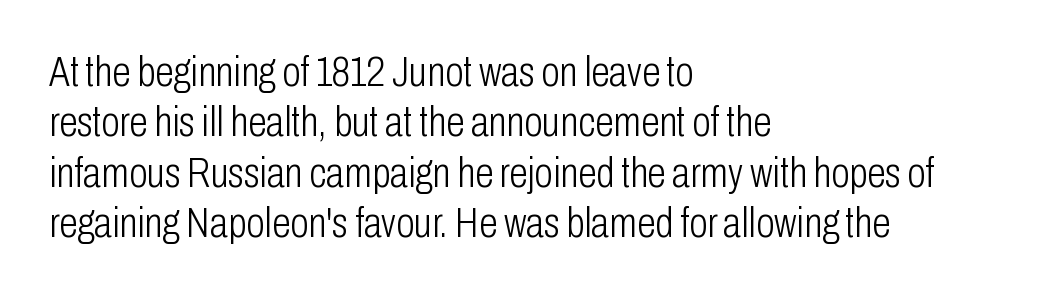
{"serif": "no", "italic": "no", "bold": "no", "weight": "light", "width": "condensed", "stroke_contrast": "low", "x_height": "medium", "monospaced": "no", "underline": "no", "align": "left", "line_spacing_ratio": 1.2, "letter_spacing": "normal", "letter_spacing_em": 0.0, "glyph_px": 42}
